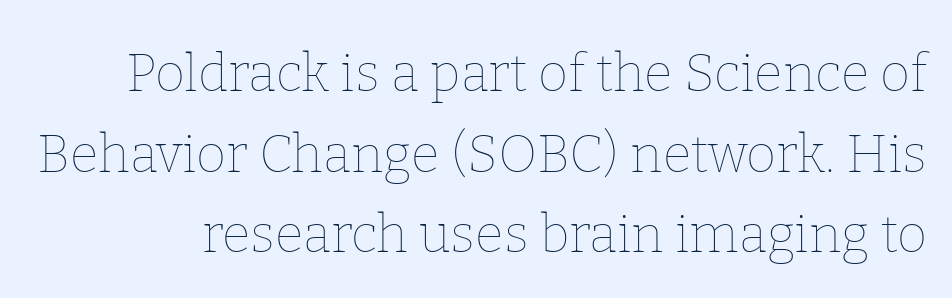
The image shows 52 px thin type, upright; set normal line spacing (1.55x), normal letter spacing, not underlined; low stroke contrast and a medium x-height.
